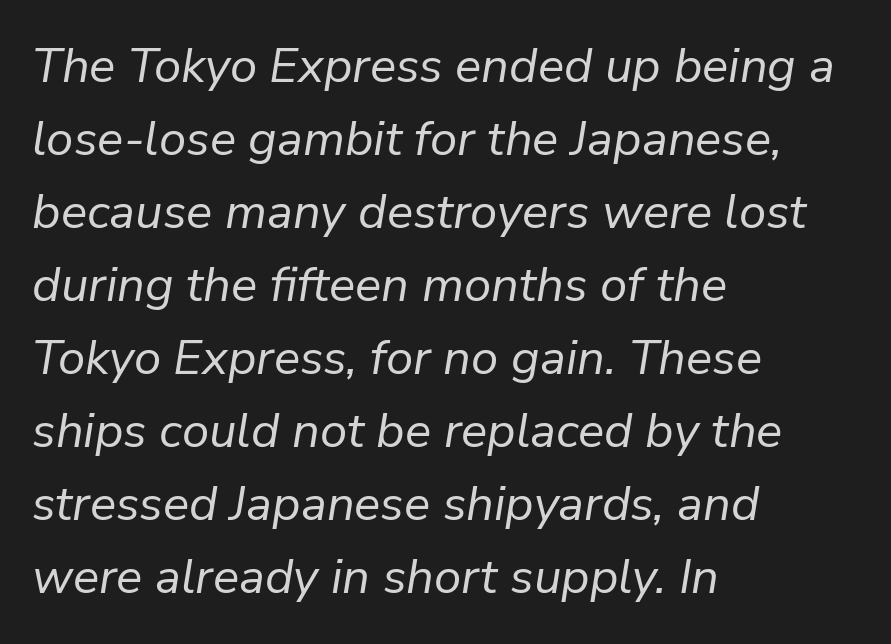
{"italic": "yes", "lean": "right", "slant_degrees": 9, "bold": "no", "weight": "regular", "width": "normal", "stroke_contrast": "low", "x_height": "medium", "monospaced": "no", "underline": "no", "align": "left", "line_spacing": "normal", "line_spacing_ratio": 1.49, "letter_spacing": "normal", "letter_spacing_em": 0.0, "glyph_px": 49}
